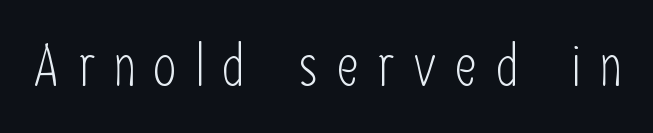
The image shows 59 px light, condensed sans-serif type, upright; set unusually wide letter spacing (+0.32 em), not underlined; low stroke contrast and a medium x-height.
